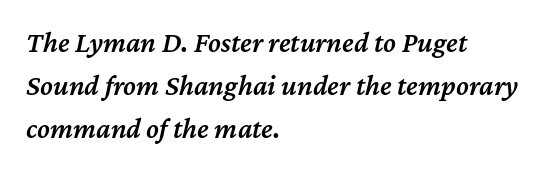
The image shows 29 px semibold type, italic (leaning right); set left-aligned, normal line spacing (1.49x), normal letter spacing, not underlined; medium stroke contrast and a medium x-height.
